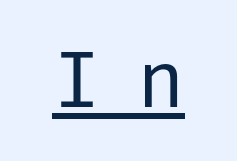
Emphasis is given by a line drawn under the lettering. When letters stand straight like this, we call the style roman or upright. Serifs: no, the terminals of the letterforms are clean. Substantial extra tracking has been applied to these lines.
